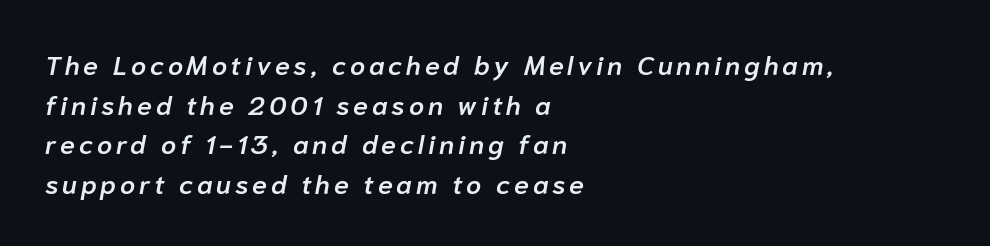
{"italic": "yes", "lean": "right", "slant_degrees": 10, "bold": "semi", "underline": "no", "align": "left", "line_spacing": "normal", "line_spacing_ratio": 1.47, "glyph_px": 27}
